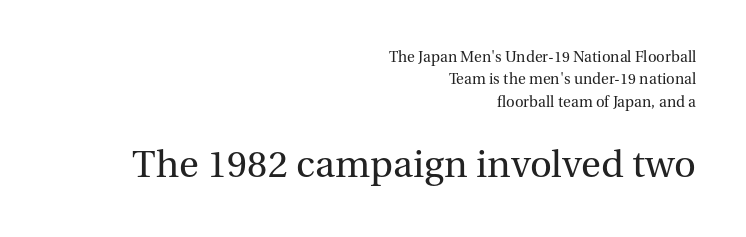
Q: Is the text bold? A: No.
Q: Is the text italic (slanted)? A: No, it is upright.
Q: Is the typeface a serif or a sans-serif typeface? A: Serif.
Q: Is the text underlined? A: No.
Q: How is the paragraph aligned? A: Right-aligned.
Q: Is the spacing between letters normal or unusually wide? A: Normal.
Q: Is the spacing between lines tight, normal or loose? A: Normal.
Q: Which block of text is set in a larger size, the first (top) or the second (bottom)? A: The second (bottom) one.
Q: Width (condensed, normal, or wide)? A: Normal.
Q: Stroke contrast? A: Medium.
Q: x-height? A: Medium.
Q: Monospaced? A: No.
